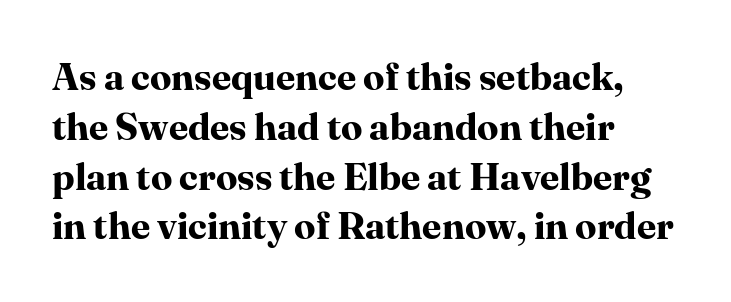
Standard letterfit; no display-style spreading of the glyphs. The typography opts for an upright posture over an oblique one. Evenly set lines give the paragraph a standard silhouette. This is serif lettering, the kind often seen in printed books.
